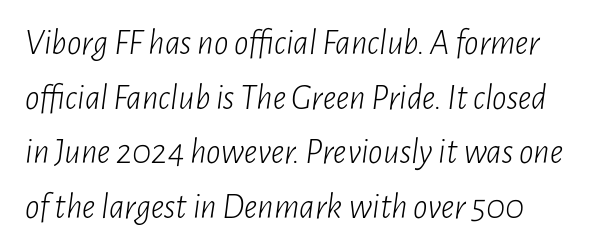
{"italic": "yes", "lean": "right", "slant_degrees": 7, "bold": "no", "weight": "light", "width": "condensed", "stroke_contrast": "low", "x_height": "medium", "monospaced": "no", "underline": "no", "align": "left", "line_spacing": "normal", "line_spacing_ratio": 1.52, "letter_spacing": "normal", "letter_spacing_em": 0.0, "glyph_px": 36}
